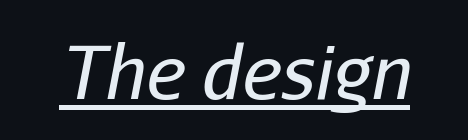
The font's italic variant was chosen for this text. The typeface has the unassuming heft of standard copy or less. Decoration check: the copy is underlined. Inter-character spacing is left at the font's built-in metrics. The passage shown is typed in a proportional face where columns would drift.
